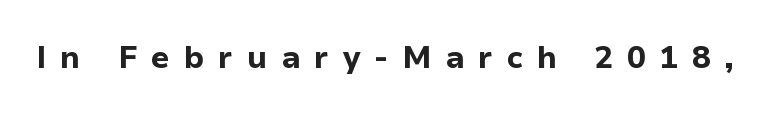
{"serif": "no", "italic": "no", "bold": "yes", "weight": "bold", "width": "normal", "stroke_contrast": "low", "x_height": "medium", "monospaced": "no", "underline": "no", "letter_spacing": "wide", "letter_spacing_em": 0.45, "glyph_px": 31}
